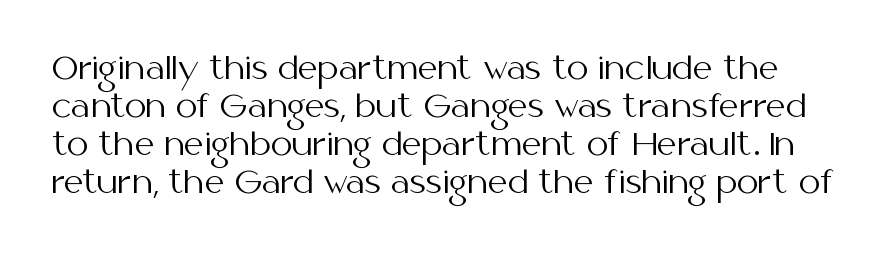
{"serif": "no", "italic": "no", "bold": "no", "weight": "regular", "width": "normal", "stroke_contrast": "medium", "x_height": "medium", "monospaced": "no", "underline": "no", "line_spacing_ratio": 1.23, "letter_spacing": "normal", "letter_spacing_em": 0.0, "glyph_px": 31}
